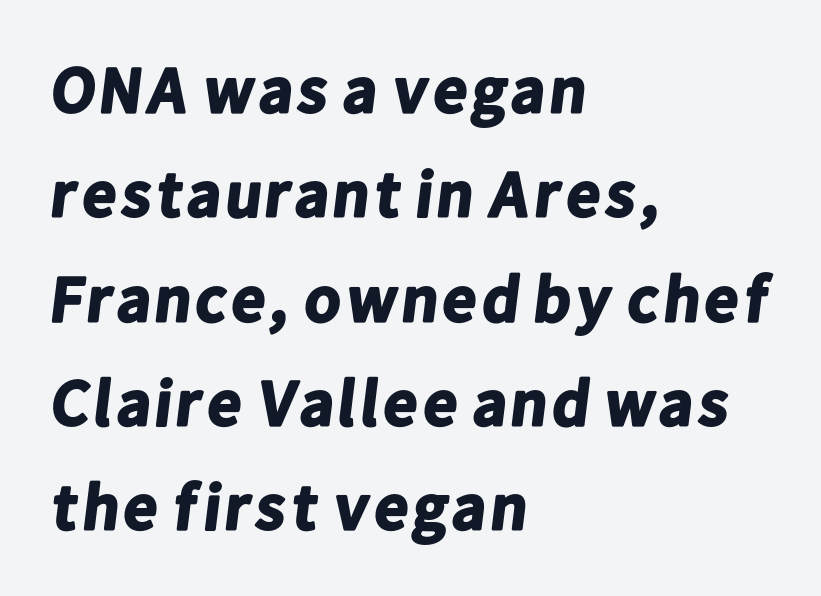
Q: Is the text bold? A: Yes.
Q: Is the typeface a serif or a sans-serif typeface? A: Sans-serif.
Q: Is the text underlined? A: No.
Q: How is the paragraph aligned? A: Left-aligned.
Q: Is the spacing between letters normal or unusually wide? A: Normal.
Q: Is the spacing between lines tight, normal or loose? A: Normal.
Q: Width (condensed, normal, or wide)? A: Normal.
Q: Stroke contrast? A: Low.
Q: x-height? A: Medium.
Q: Monospaced? A: No.
